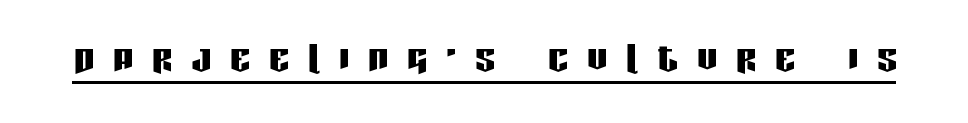
{"serif": "no", "italic": "no", "width": "condensed", "stroke_contrast": "low", "x_height": "large", "monospaced": "no", "underline": "yes", "letter_spacing": "wide", "letter_spacing_em": 0.38, "glyph_px": 50}
